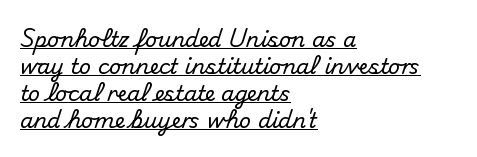
{"underline": "yes", "align": "left", "line_spacing": "normal", "line_spacing_ratio": 1.29, "letter_spacing": "normal", "letter_spacing_em": 0.0, "glyph_px": 21}
